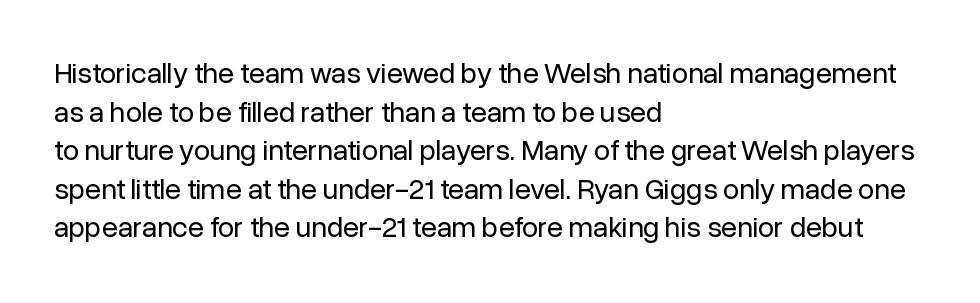
{"serif": "no", "italic": "no", "bold": "no", "weight": "regular", "width": "normal", "stroke_contrast": "low", "x_height": "medium", "monospaced": "no", "underline": "no", "align": "left", "line_spacing": "normal", "line_spacing_ratio": 1.33, "letter_spacing": "normal", "letter_spacing_em": 0.0, "glyph_px": 29}
